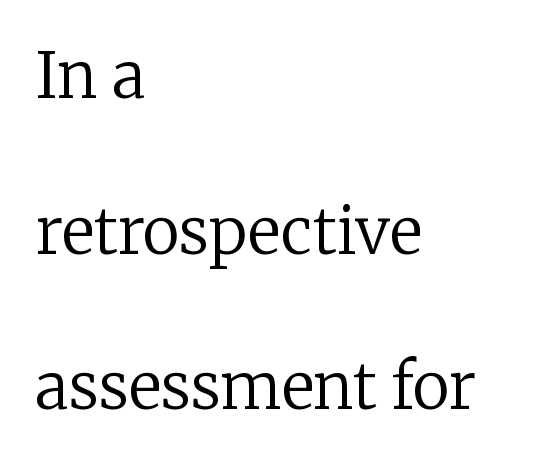
Q: Is the text bold? A: No.
Q: Is the text italic (slanted)? A: No, it is upright.
Q: Is the typeface a serif or a sans-serif typeface? A: Serif.
Q: Is the text underlined? A: No.
Q: How is the paragraph aligned? A: Left-aligned.
Q: Is the spacing between letters normal or unusually wide? A: Normal.
Q: Is the spacing between lines tight, normal or loose? A: Loose.
Q: Width (condensed, normal, or wide)? A: Normal.
Q: Stroke contrast? A: Low.
Q: x-height? A: Medium.
Q: Monospaced? A: No.
